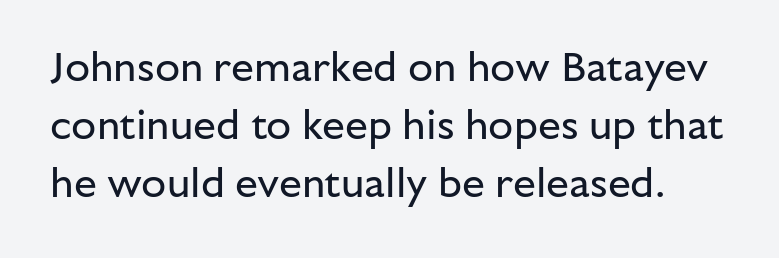
The image shows 41 px regular-weight sans-serif type, upright; set normal line spacing (1.42x), normal letter spacing, not underlined; low stroke contrast and a medium x-height.
